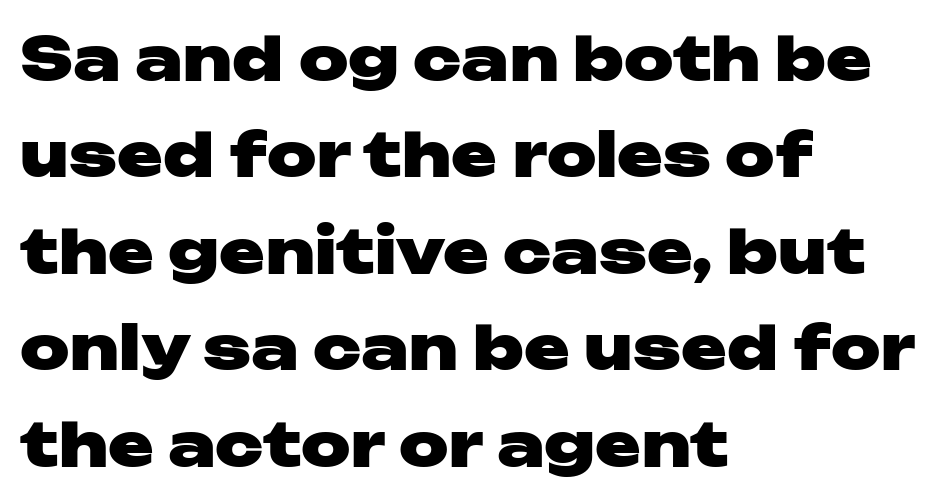
{"serif": "no", "italic": "no", "bold": "yes", "weight": "heavy", "width": "wide", "stroke_contrast": "low", "x_height": "medium", "monospaced": "no", "underline": "no", "align": "left", "line_spacing": "normal", "line_spacing_ratio": 1.58, "letter_spacing": "normal", "letter_spacing_em": 0.0, "glyph_px": 61}
